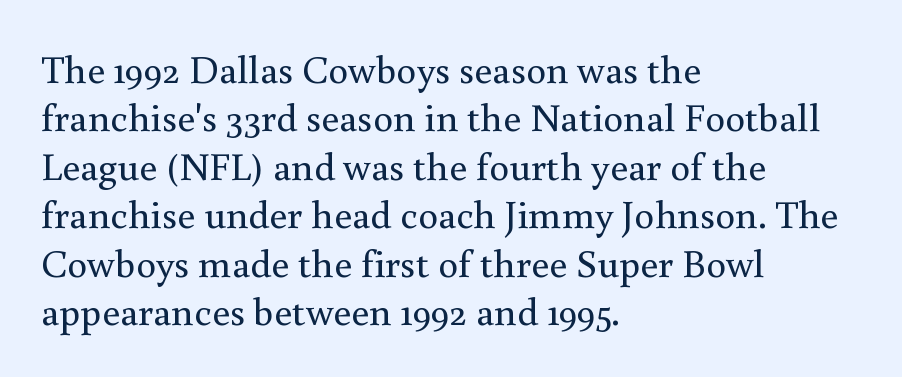
{"serif": "yes", "italic": "no", "bold": "no", "weight": "regular", "width": "normal", "stroke_contrast": "medium", "x_height": "small", "monospaced": "no", "underline": "no", "align": "left", "line_spacing_ratio": 1.21, "letter_spacing": "normal", "letter_spacing_em": 0.0, "glyph_px": 40}
